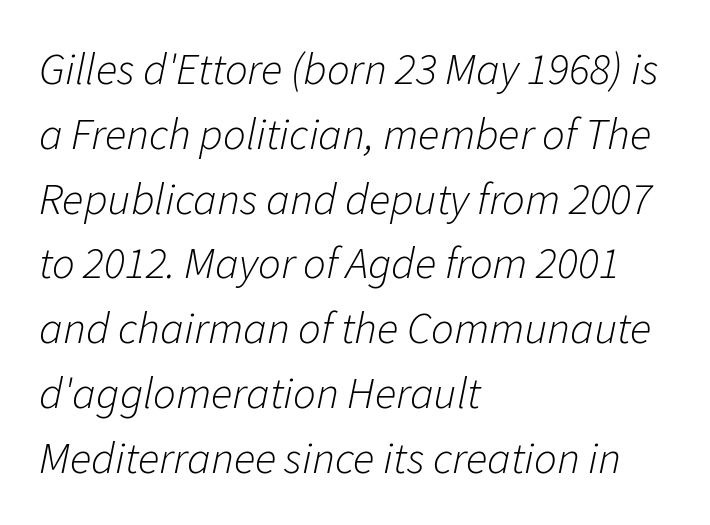
The image shows 45 px light type, italic (leaning right); set left-aligned, normal line spacing (1.44x), normal letter spacing, not underlined; low stroke contrast and a medium x-height.
